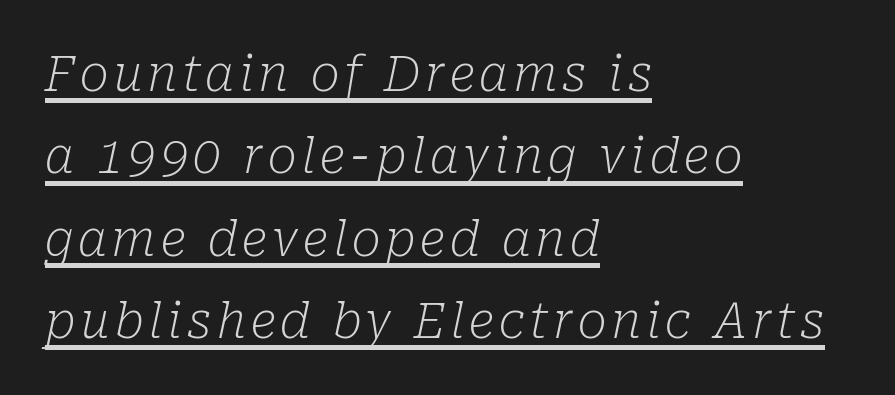
{"serif": "yes", "italic": "yes", "lean": "right", "slant_degrees": 10, "bold": "no", "weight": "light", "width": "normal", "stroke_contrast": "low", "x_height": "medium", "monospaced": "no", "underline": "yes", "align": "left", "line_spacing": "normal", "line_spacing_ratio": 1.68, "glyph_px": 49}
